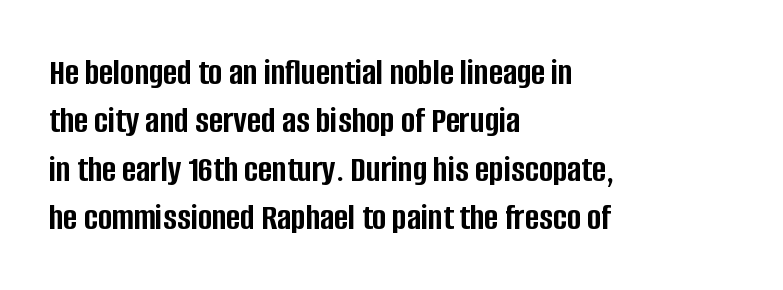
{"serif": "no", "italic": "no", "bold": "yes", "weight": "semibold", "width": "condensed", "stroke_contrast": "low", "x_height": "large", "monospaced": "no", "underline": "no", "align": "left", "line_spacing": "normal", "line_spacing_ratio": 1.27, "letter_spacing": "normal", "letter_spacing_em": 0.0, "glyph_px": 38}
